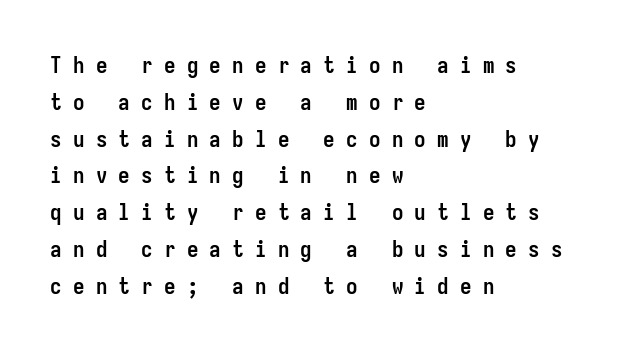
Q: Is the text bold? A: Yes.
Q: Is the text italic (slanted)? A: No, it is upright.
Q: Is the text underlined? A: No.
Q: How is the paragraph aligned? A: Left-aligned.
Q: Is the spacing between letters normal or unusually wide? A: Unusually wide.
Q: Is the spacing between lines tight, normal or loose? A: Normal.
